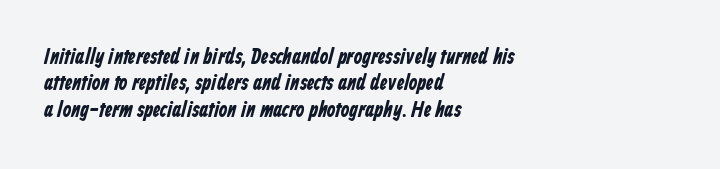
Q: Is the text bold? A: Yes.
Q: Is the text underlined? A: No.
Q: How is the paragraph aligned? A: Left-aligned.
Q: Is the spacing between letters normal or unusually wide? A: Normal.
